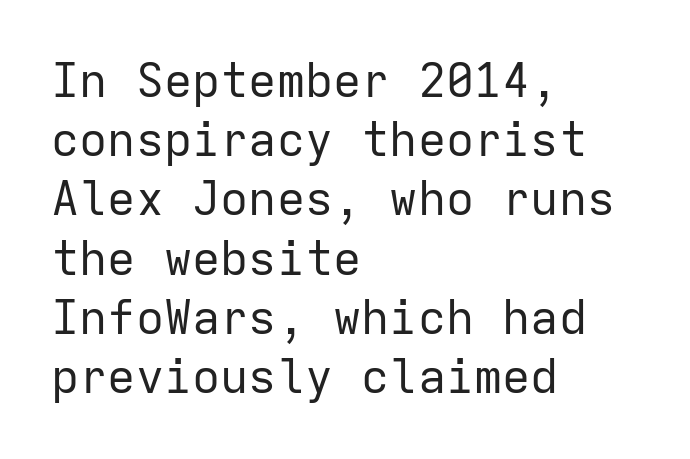
The image shows 47 px regular-weight sans-serif type, upright, monospaced; set left-aligned, normal line spacing (1.26x), normal letter spacing, not underlined; low stroke contrast and a medium x-height.
